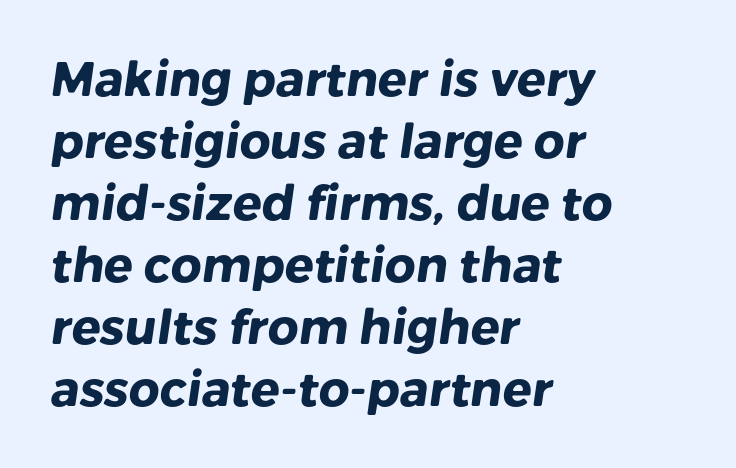
Q: Is the text bold? A: Yes.
Q: Is the typeface a serif or a sans-serif typeface? A: Sans-serif.
Q: Is the text underlined? A: No.
Q: How is the paragraph aligned? A: Left-aligned.
Q: Is the spacing between letters normal or unusually wide? A: Normal.
Q: Is the spacing between lines tight, normal or loose? A: Normal.
Q: Width (condensed, normal, or wide)? A: Normal.
Q: Stroke contrast? A: Low.
Q: x-height? A: Medium.
Q: Monospaced? A: No.
